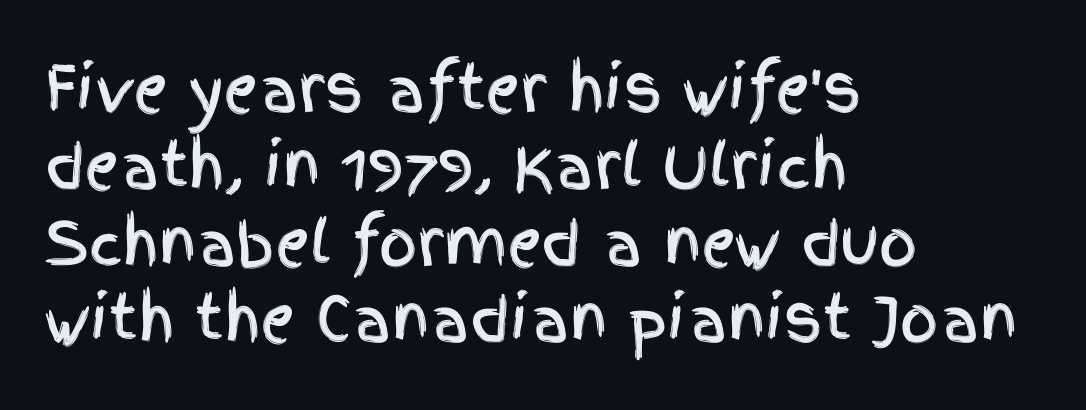
The passage shown is typed in a proportional face where columns would drift. What stands out about the letter spacing? Nothing — it is the standard amount. This sample keeps an unexceptional amount of space between lines. Reading down the block, your eye returns to a fixed left position each line.
